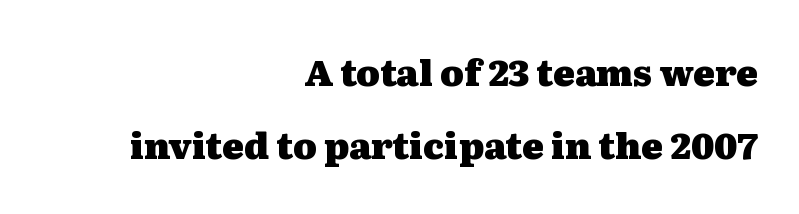
The image shows 36 px heavy, wide serif type, upright; set right-aligned, loose line spacing (2.04x), normal letter spacing, not underlined; medium stroke contrast and a medium x-height.
